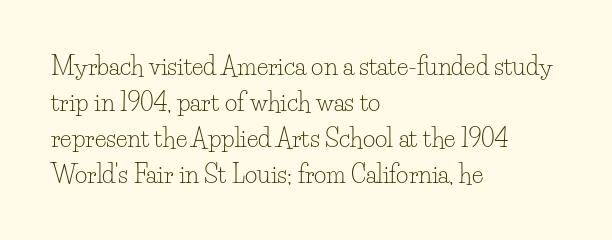
The image shows 24 px text type, upright; set left-aligned, normal line spacing (1.5x), normal letter spacing, not underlined.
